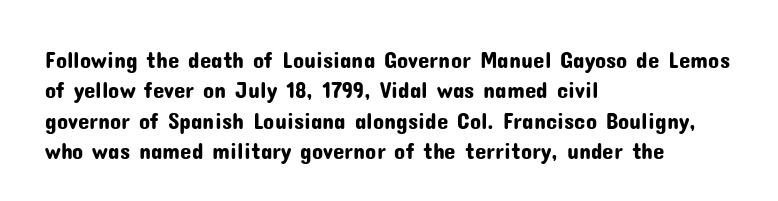
The face used here is rendered with its standard letterfit. These lines are set flush left with a ragged right edge. The glyphs are unaccompanied by any horizontal stroke below them. Normally led — the rows are evenly, conventionally spaced. Do the letters lean? They stand straight.
